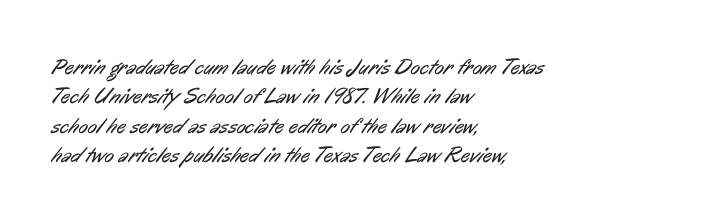
{"bold": "no", "underline": "no", "align": "left", "line_spacing": "normal", "line_spacing_ratio": 1.33, "letter_spacing": "normal", "letter_spacing_em": 0.0, "glyph_px": 22}
